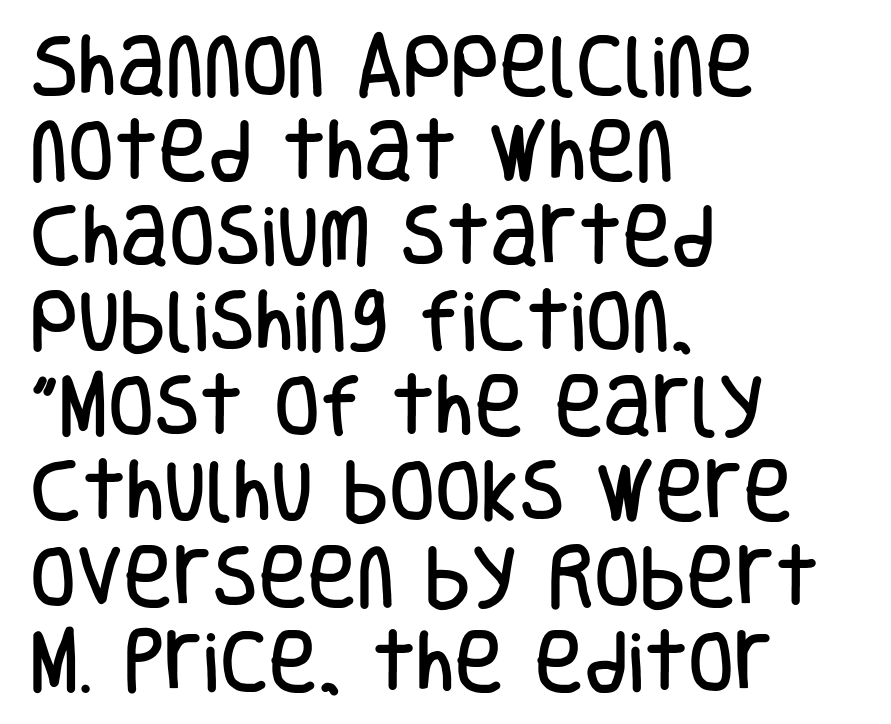
{"serif": "no", "italic": "no", "width": "condensed", "stroke_contrast": "low", "x_height": "large", "monospaced": "no", "underline": "no", "align": "left", "line_spacing": "normal", "line_spacing_ratio": 1.27, "letter_spacing": "normal", "letter_spacing_em": 0.0, "glyph_px": 67}
